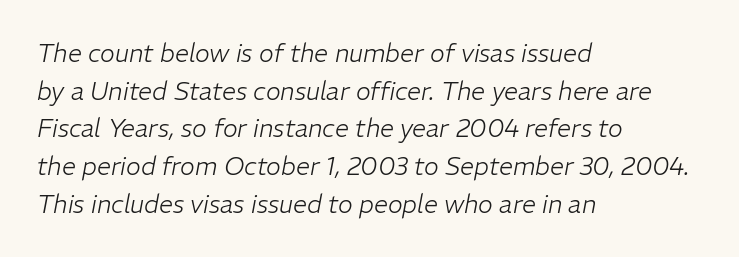
The letters are slanted; this is an italic face. This rendering leaves character spacing at its baseline value. No extra ink here — the face is not bold. Words float on clear page, feet unadorned. Is there much room between lines? A standard amount, neither cramped nor airy.
